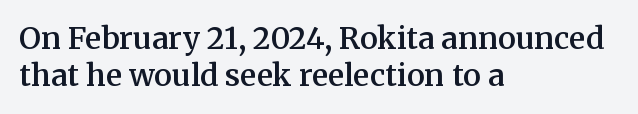
{"serif": "yes", "italic": "no", "bold": "semi", "weight": "semibold", "width": "normal", "stroke_contrast": "medium", "x_height": "medium", "monospaced": "no", "underline": "no", "align": "left", "line_spacing_ratio": 1.22, "letter_spacing": "normal", "letter_spacing_em": 0.0, "glyph_px": 30}
